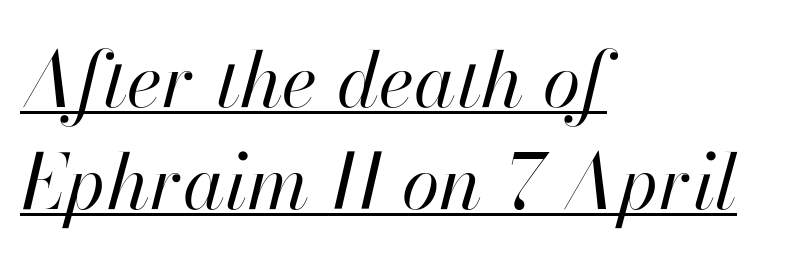
The image shows 77 px regular-weight type, italic (leaning right); set left-aligned, normal line spacing (1.32x), normal letter spacing, underlined; high stroke contrast and a small x-height.
